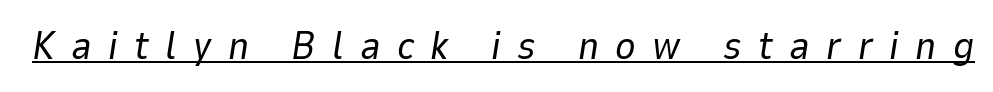
{"italic": "yes", "lean": "right", "slant_degrees": 9, "bold": "no", "weight": "regular", "width": "normal", "stroke_contrast": "low", "x_height": "medium", "monospaced": "no", "underline": "yes", "letter_spacing": "wide", "letter_spacing_em": 0.42, "glyph_px": 39}
